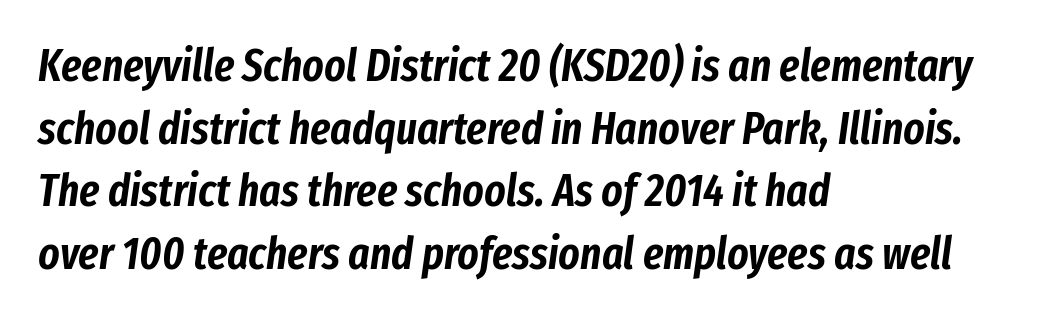
{"italic": "yes", "lean": "right", "slant_degrees": 8, "width": "condensed", "stroke_contrast": "low", "x_height": "medium", "monospaced": "no", "underline": "no", "align": "left", "line_spacing": "normal", "line_spacing_ratio": 1.39, "letter_spacing": "normal", "letter_spacing_em": 0.0, "glyph_px": 45}
